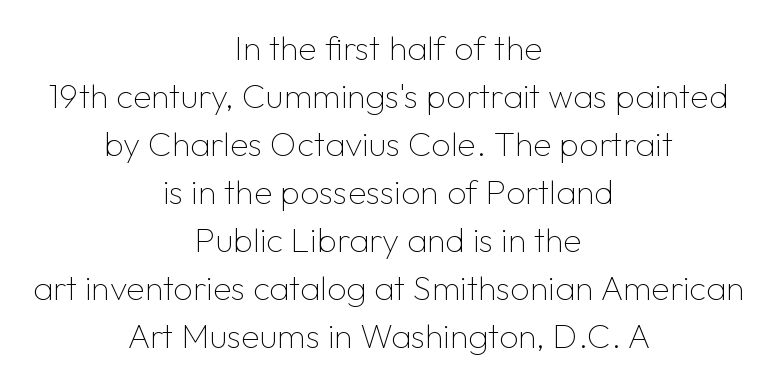
{"serif": "no", "italic": "no", "bold": "no", "weight": "thin", "width": "normal", "stroke_contrast": "low", "x_height": "medium", "monospaced": "no", "underline": "no", "align": "center", "line_spacing": "normal", "line_spacing_ratio": 1.41, "letter_spacing": "normal", "letter_spacing_em": 0.0, "glyph_px": 34}
